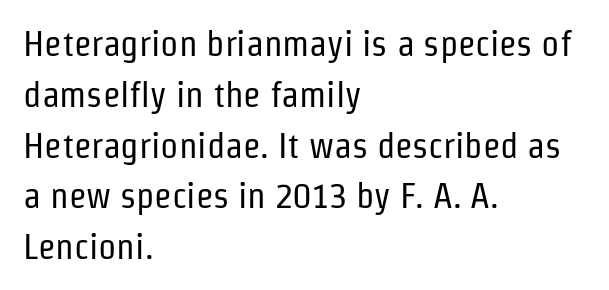
The image shows 36 px regular-weight, condensed sans-serif type, upright; set left-aligned, normal line spacing (1.41x), normal letter spacing, not underlined; low stroke contrast and a medium x-height.
